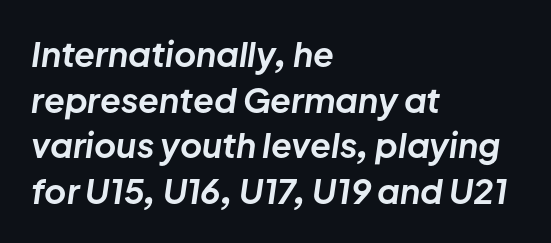
Q: Is the text bold? A: Yes.
Q: Is the text italic (slanted)? A: Yes, it leans right by about 8 degrees.
Q: Is the text underlined? A: No.
Q: How is the paragraph aligned? A: Left-aligned.
Q: Is the spacing between letters normal or unusually wide? A: Normal.
Q: Is the spacing between lines tight, normal or loose? A: Normal.
Q: Width (condensed, normal, or wide)? A: Normal.
Q: Stroke contrast? A: Low.
Q: x-height? A: Medium.
Q: Monospaced? A: No.
